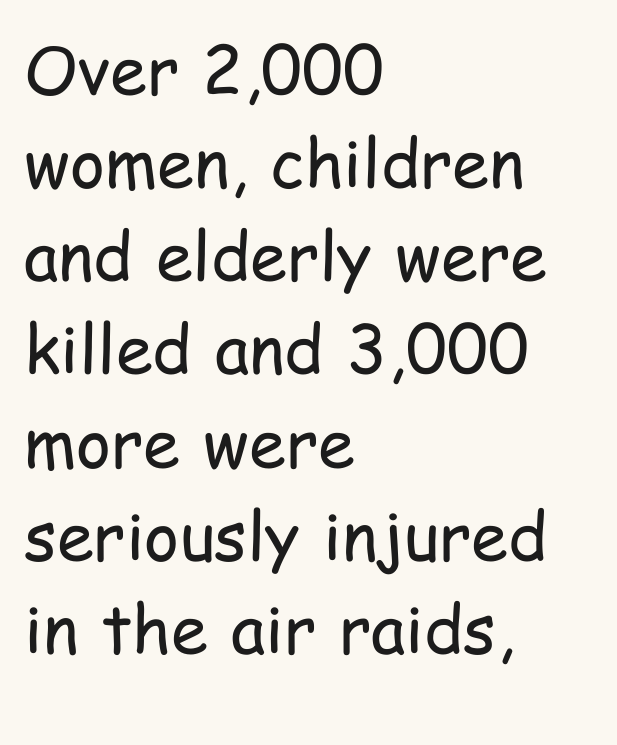
Q: Is the text bold? A: No.
Q: Is the text italic (slanted)? A: No, it is upright.
Q: Is the typeface a serif or a sans-serif typeface? A: Sans-serif.
Q: Is the text underlined? A: No.
Q: How is the paragraph aligned? A: Left-aligned.
Q: Is the spacing between letters normal or unusually wide? A: Normal.
Q: Is the spacing between lines tight, normal or loose? A: Normal.
Q: Width (condensed, normal, or wide)? A: Condensed.
Q: Stroke contrast? A: Low.
Q: x-height? A: Medium.
Q: Monospaced? A: No.
